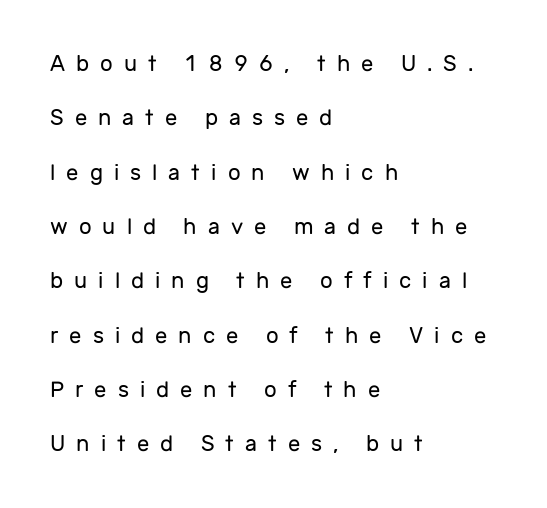
{"italic": "no", "bold": "no", "underline": "no", "align": "left", "line_spacing": "loose", "line_spacing_ratio": 2.47, "letter_spacing": "wide", "letter_spacing_em": 0.5, "glyph_px": 22}
